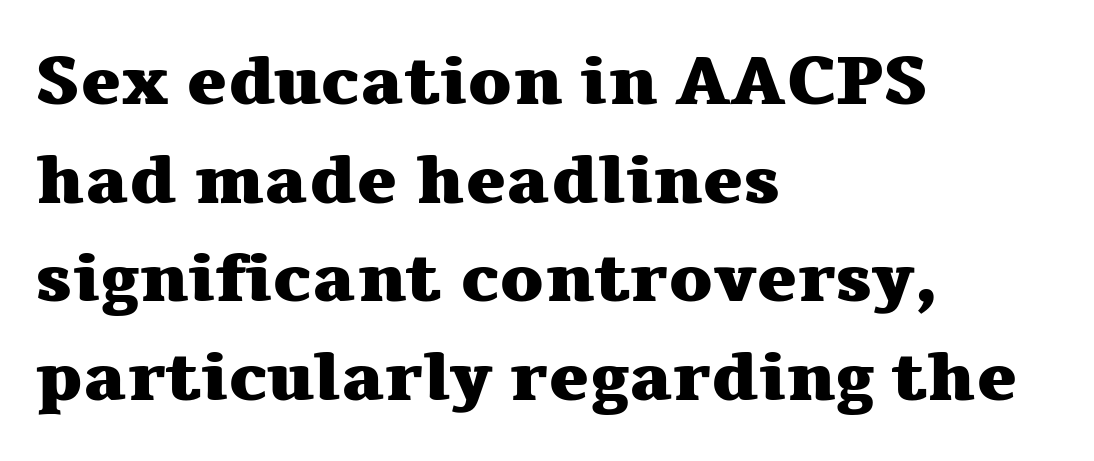
The space directly below the letters is spotless. The sample has been set heavy, in full bold. You can tell from the footed stems that serif type was used. Evenly set lines give the paragraph a standard silhouette. What stands out about the letter spacing? Nothing — it is the standard amount.
